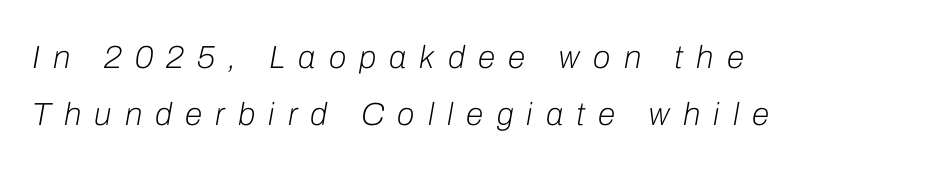
The image shows 32 px light type, italic (leaning right); set left-aligned, line spacing 1.79x, unusually wide letter spacing (+0.41 em), not underlined; low stroke contrast and a medium x-height.
